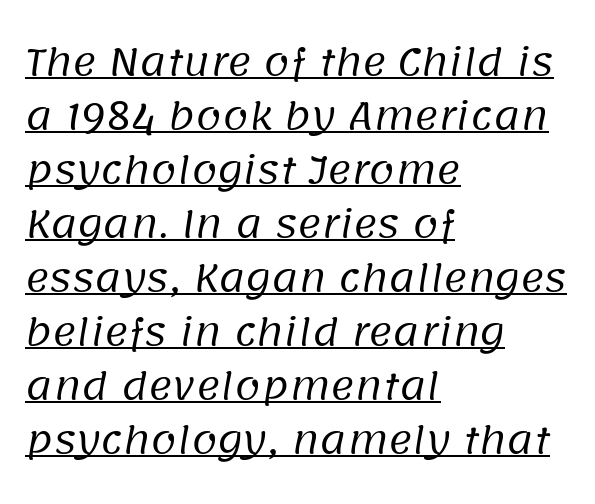
The image shows 37 px regular-weight sans-serif type; set left-aligned, normal line spacing (1.46x), normal letter spacing, underlined; low stroke contrast and a large x-height.
